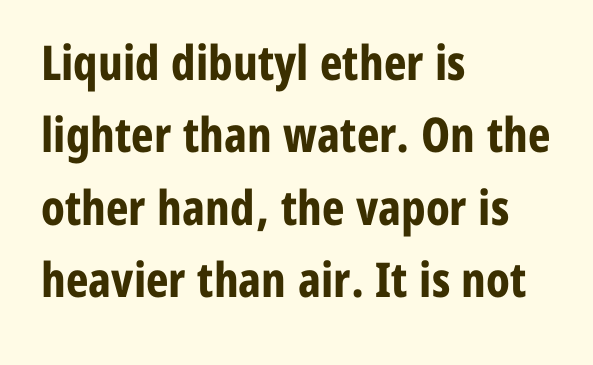
The image shows 48 px bold, condensed sans-serif type, upright; set left-aligned, normal line spacing (1.51x), normal letter spacing, not underlined; low stroke contrast and a medium x-height.
